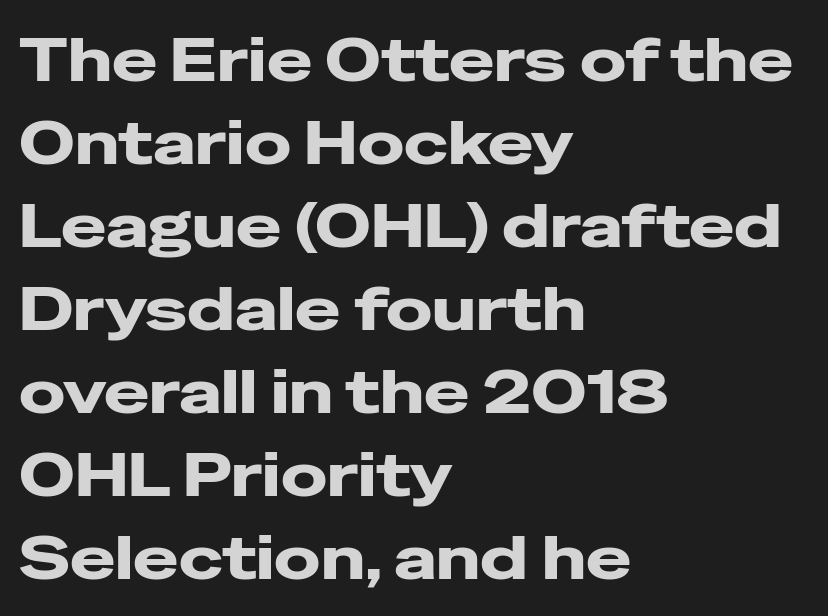
Q: Is the text italic (slanted)? A: No, it is upright.
Q: Is the typeface a serif or a sans-serif typeface? A: Sans-serif.
Q: Is the text underlined? A: No.
Q: How is the paragraph aligned? A: Left-aligned.
Q: Is the spacing between letters normal or unusually wide? A: Normal.
Q: Is the spacing between lines tight, normal or loose? A: Normal.
Q: Width (condensed, normal, or wide)? A: Wide.
Q: Stroke contrast? A: Low.
Q: x-height? A: Medium.
Q: Monospaced? A: No.
